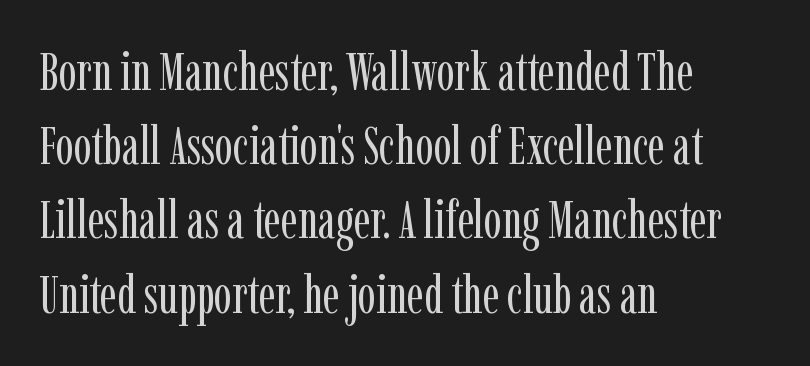
Q: Is the text bold? A: No.
Q: Is the text italic (slanted)? A: No, it is upright.
Q: Is the typeface a serif or a sans-serif typeface? A: Serif.
Q: Is the text underlined? A: No.
Q: How is the paragraph aligned? A: Left-aligned.
Q: Is the spacing between letters normal or unusually wide? A: Normal.
Q: Is the spacing between lines tight, normal or loose? A: Normal.
Q: Width (condensed, normal, or wide)? A: Condensed.
Q: Stroke contrast? A: Low.
Q: x-height? A: Medium.
Q: Monospaced? A: No.
